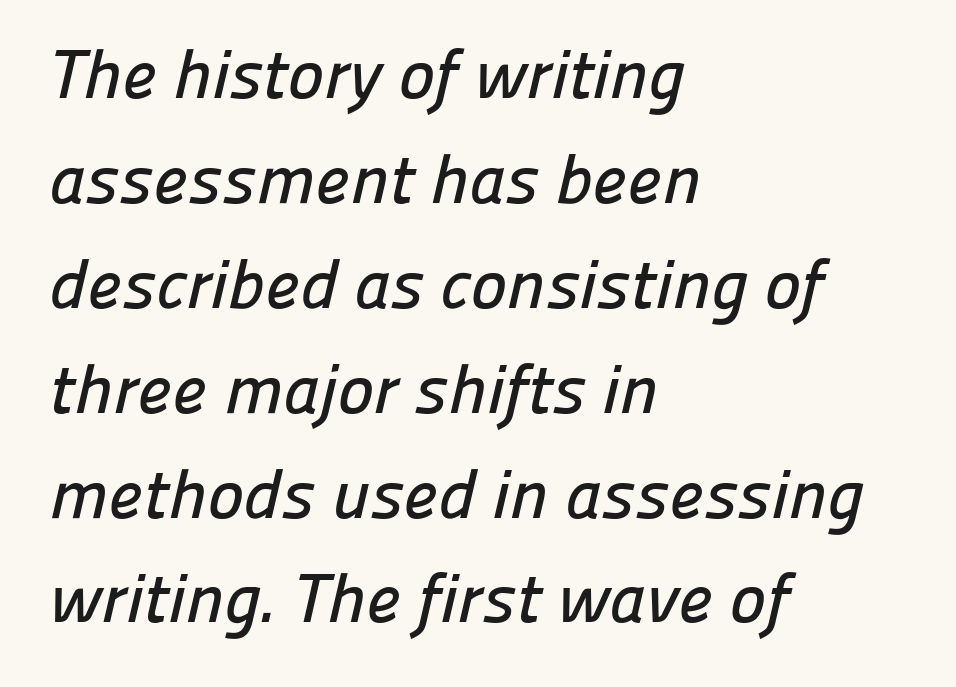
{"serif": "no", "width": "normal", "stroke_contrast": "low", "x_height": "medium", "monospaced": "no", "underline": "no", "align": "left", "line_spacing": "normal", "line_spacing_ratio": 1.52, "letter_spacing": "normal", "letter_spacing_em": 0.0, "glyph_px": 69}
